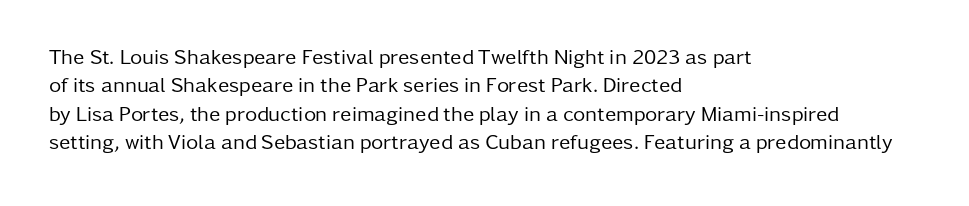
{"italic": "no", "bold": "no", "underline": "no", "align": "left", "line_spacing": "normal", "line_spacing_ratio": 1.35, "letter_spacing": "normal", "letter_spacing_em": 0.0, "glyph_px": 21}
